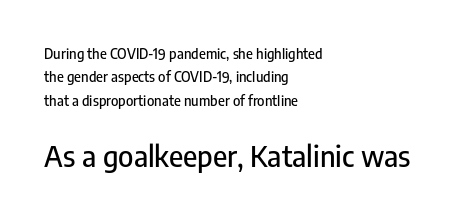
{"serif": "no", "italic": "no", "width": "condensed", "stroke_contrast": "low", "x_height": "medium", "monospaced": "no", "underline": "no", "align": "left", "line_spacing": "normal", "line_spacing_ratio": 1.67, "letter_spacing": "normal", "letter_spacing_em": 0.0, "larger_block": "second", "size_ratio": 2.07, "glyph_px": 29}
